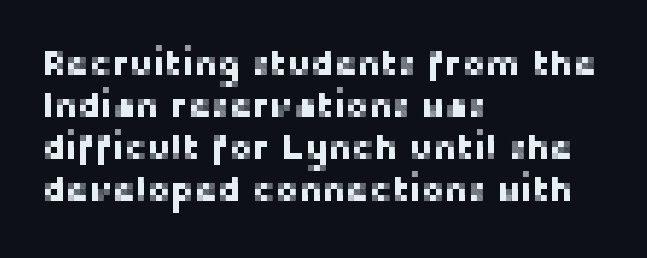
The image shows 35 px sans-serif type, upright; set left-aligned, line spacing 1.2x, normal letter spacing, not underlined; low stroke contrast and a medium x-height.
